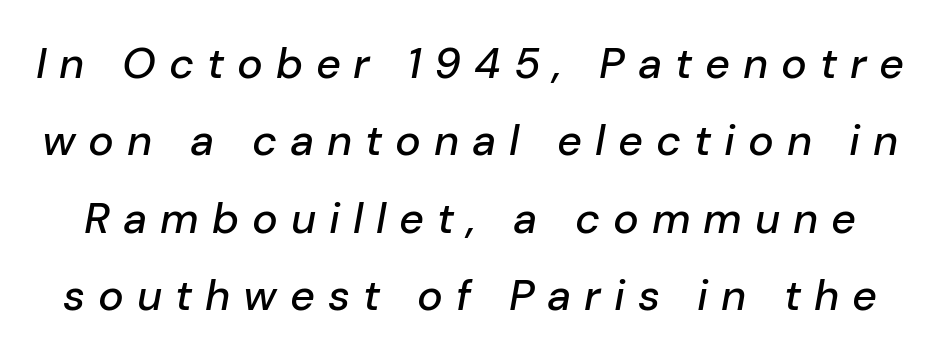
The image shows 43 px text type, italic (leaning right); set line spacing 1.8x, unusually wide letter spacing (+0.3 em), not underlined; low stroke contrast and a medium x-height.
